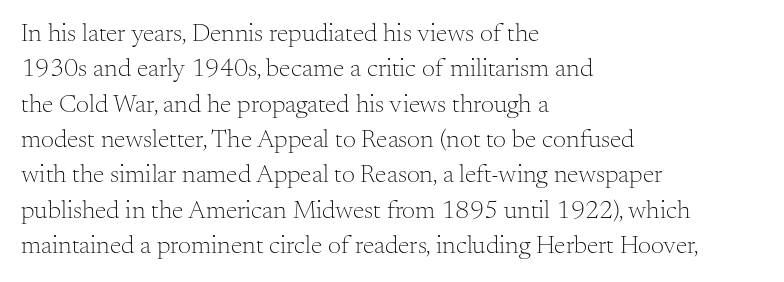
The image shows 26 px text type, upright; set left-aligned, normal line spacing (1.36x), normal letter spacing, not underlined.
